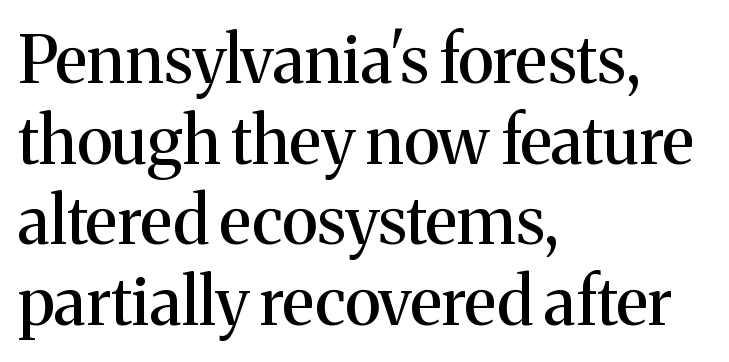
Do the characters align in a grid? No, the font is proportional. A roman cut, with each character standing at attention. Caption: multi-line text, flush left, ragged right. This is serif lettering, the kind often seen in printed books. Characters follow at the spacing the type designer built in.
